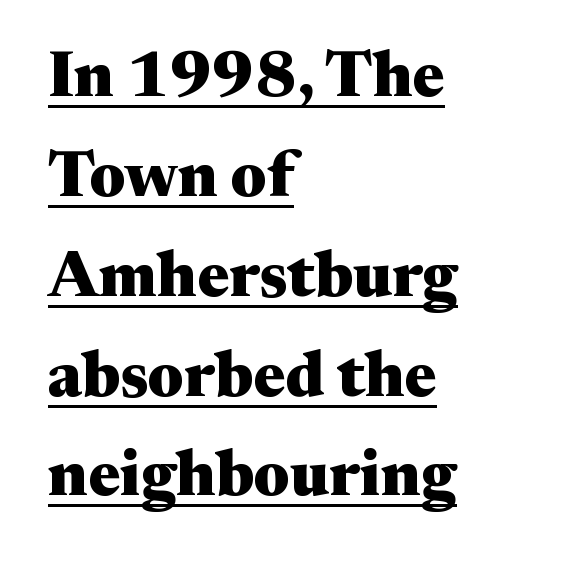
Q: Is the text bold? A: Yes.
Q: Is the text italic (slanted)? A: No, it is upright.
Q: Is the typeface a serif or a sans-serif typeface? A: Serif.
Q: Is the text underlined? A: Yes.
Q: How is the paragraph aligned? A: Left-aligned.
Q: Is the spacing between letters normal or unusually wide? A: Normal.
Q: Is the spacing between lines tight, normal or loose? A: Normal.
Q: Width (condensed, normal, or wide)? A: Wide.
Q: Stroke contrast? A: Medium.
Q: x-height? A: Medium.
Q: Monospaced? A: No.
